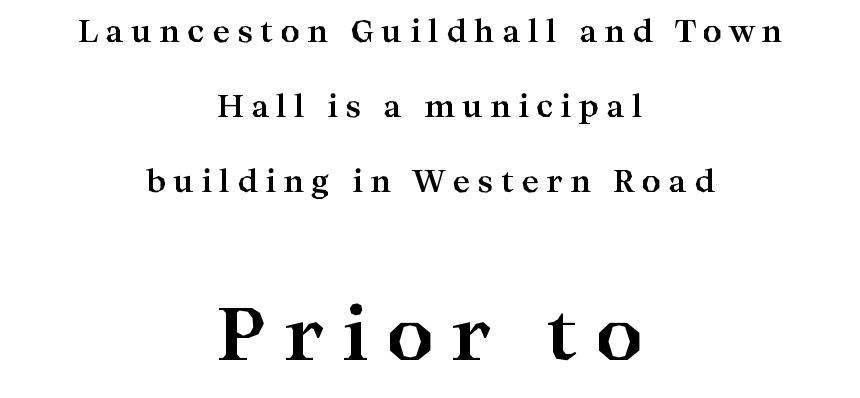
Q: Is the text bold? A: Yes.
Q: Is the text italic (slanted)? A: No, it is upright.
Q: Is the typeface a serif or a sans-serif typeface? A: Serif.
Q: Is the text underlined? A: No.
Q: How is the paragraph aligned? A: Centered.
Q: Is the spacing between letters normal or unusually wide? A: Unusually wide.
Q: Is the spacing between lines tight, normal or loose? A: Loose.
Q: Which block of text is set in a larger size, the first (top) or the second (bottom)? A: The second (bottom) one.
Q: Width (condensed, normal, or wide)? A: Wide.
Q: Stroke contrast? A: High.
Q: x-height? A: Medium.
Q: Monospaced? A: No.
